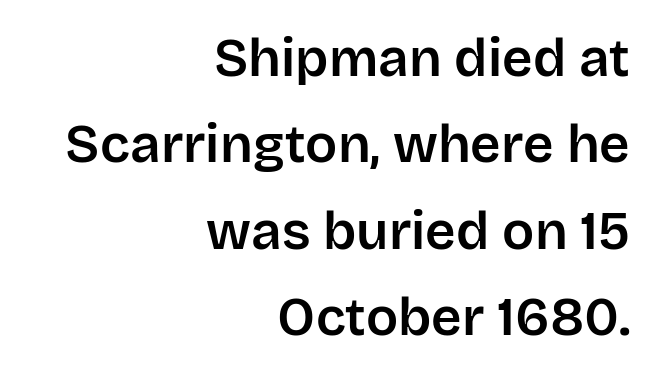
Q: Is the text italic (slanted)? A: No, it is upright.
Q: Is the typeface a serif or a sans-serif typeface? A: Sans-serif.
Q: Is the text underlined? A: No.
Q: How is the paragraph aligned? A: Right-aligned.
Q: Is the spacing between letters normal or unusually wide? A: Normal.
Q: Is the spacing between lines tight, normal or loose? A: Normal.
Q: Width (condensed, normal, or wide)? A: Normal.
Q: Stroke contrast? A: Low.
Q: x-height? A: Large.
Q: Monospaced? A: No.
